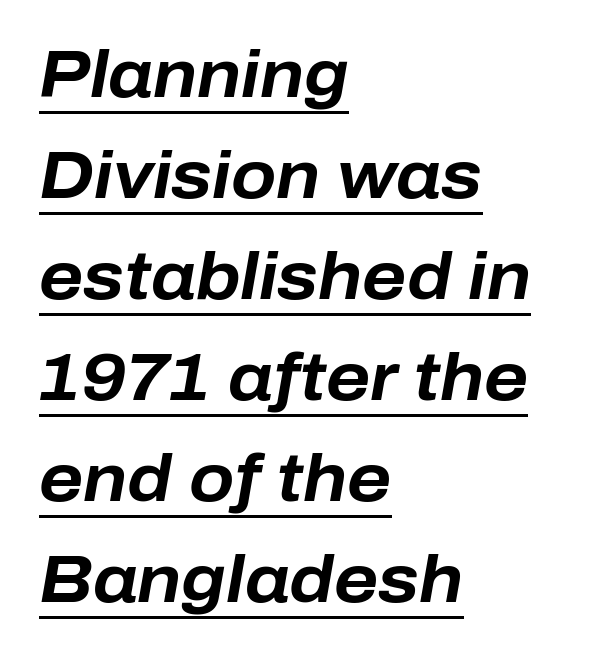
Q: Is the text bold? A: Yes.
Q: Is the text italic (slanted)? A: Yes, it leans right by about 10 degrees.
Q: Is the text underlined? A: Yes.
Q: How is the paragraph aligned? A: Left-aligned.
Q: Is the spacing between letters normal or unusually wide? A: Normal.
Q: Is the spacing between lines tight, normal or loose? A: Normal.
Q: Width (condensed, normal, or wide)? A: Normal.
Q: Stroke contrast? A: Low.
Q: x-height? A: Medium.
Q: Monospaced? A: No.
